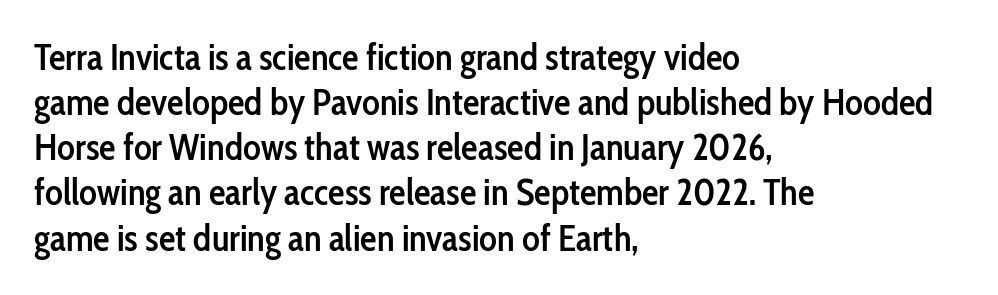
The image shows 37 px semibold, condensed sans-serif type, upright; set left-aligned, line spacing 1.22x, normal letter spacing, not underlined; low stroke contrast and a medium x-height.
